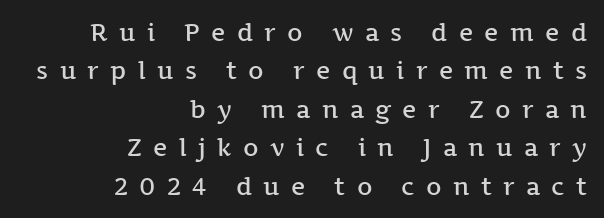
{"italic": "no", "bold": "semi", "underline": "no", "align": "right", "line_spacing": "normal", "line_spacing_ratio": 1.6, "letter_spacing": "wide", "letter_spacing_em": 0.47, "glyph_px": 24}
